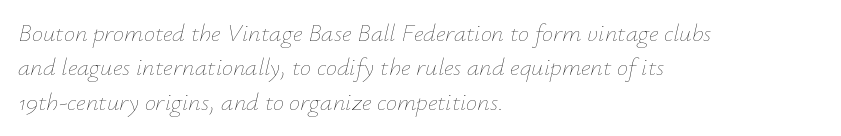
There is no visible air inserted between adjacent glyphs. The typography opts for an oblique posture over an upright one. Horizontal alignment here is leftward, the default for most running prose. Regular leading.
